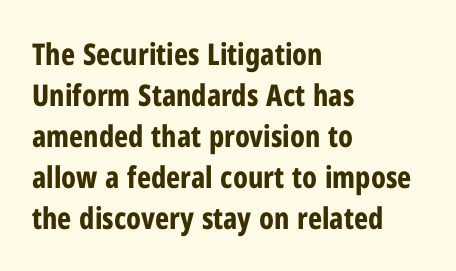
{"serif": "no", "italic": "no", "bold": "yes", "weight": "bold", "width": "condensed", "stroke_contrast": "low", "x_height": "medium", "monospaced": "no", "underline": "no", "align": "left", "line_spacing": "normal", "line_spacing_ratio": 1.37, "letter_spacing": "normal", "letter_spacing_em": 0.0, "glyph_px": 30}
